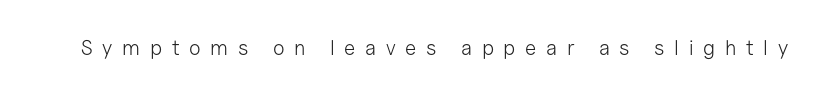
Q: Is the text bold? A: No.
Q: Is the text italic (slanted)? A: No, it is upright.
Q: Is the text underlined? A: No.
Q: Is the spacing between letters normal or unusually wide? A: Unusually wide.
